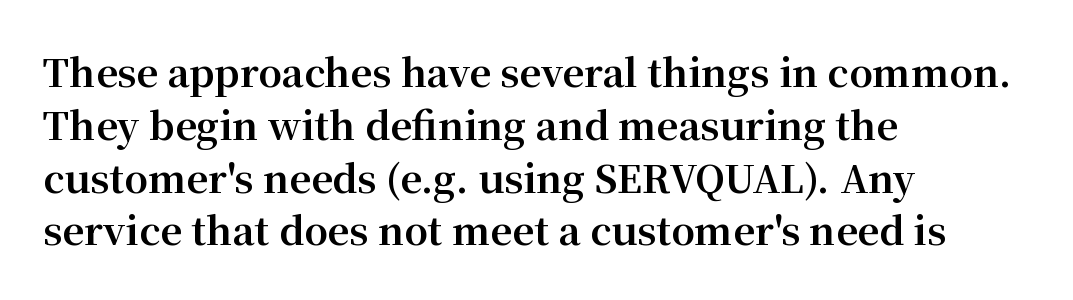
The image shows 38 px bold serif type, upright; set left-aligned, normal line spacing (1.39x), normal letter spacing, not underlined; medium stroke contrast and a medium x-height.
